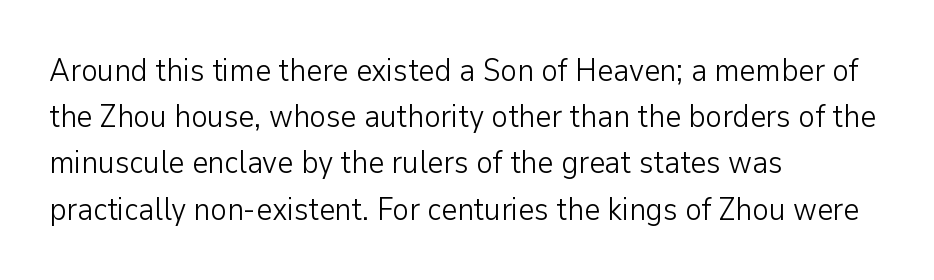
{"serif": "no", "italic": "no", "bold": "no", "weight": "light", "width": "normal", "stroke_contrast": "low", "x_height": "medium", "monospaced": "no", "underline": "no", "align": "left", "line_spacing": "normal", "line_spacing_ratio": 1.49, "letter_spacing": "normal", "letter_spacing_em": 0.0, "glyph_px": 31}
